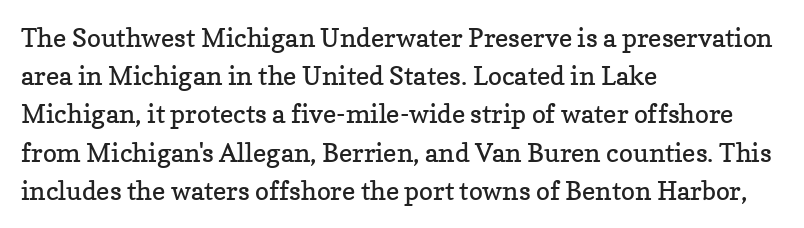
The image shows 26 px text type, upright; set left-aligned, normal line spacing (1.47x), normal letter spacing, not underlined.
